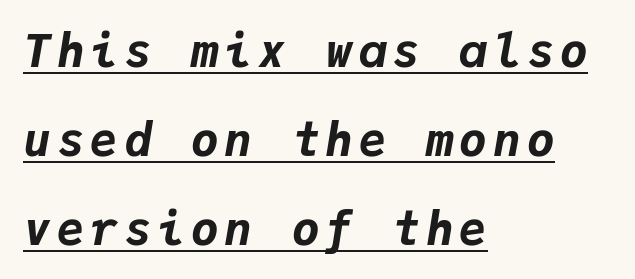
{"italic": "yes", "lean": "right", "slant_degrees": 9, "bold": "yes", "weight": "bold", "width": "normal", "stroke_contrast": "low", "x_height": "medium", "monospaced": "yes", "underline": "yes", "align": "left", "line_spacing": "loose", "line_spacing_ratio": 1.93, "glyph_px": 46}
